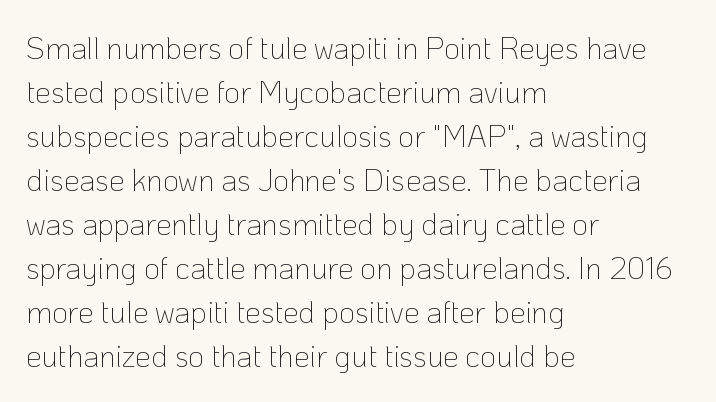
The image shows 31 px thin sans-serif type, upright; set left-aligned, normal line spacing (1.42x), normal letter spacing, not underlined; low stroke contrast and a medium x-height.
